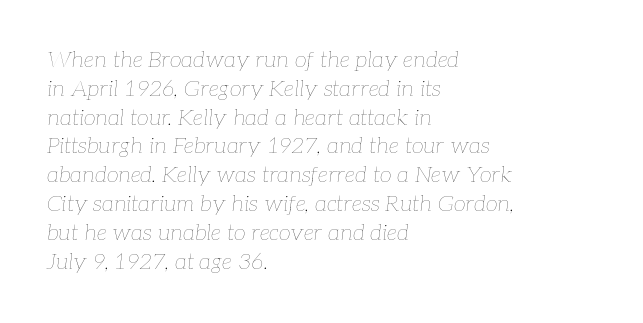
Successive baselines arrive at the customary interval. Where is the straight margin? On the left. Check under the words: just untouched page. Weight: regular or lighter.
